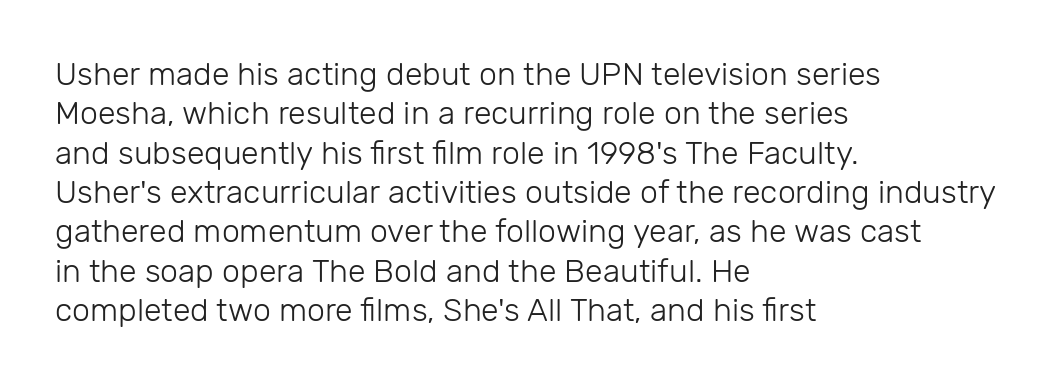
This is sans-serif lettering, the kind often seen on screens and signage. A typesetter would call this proportional, since set widths differ per character. If you drew a ruler down the left edge, every line would touch it. Unmarked baselines from the first word to the last.
